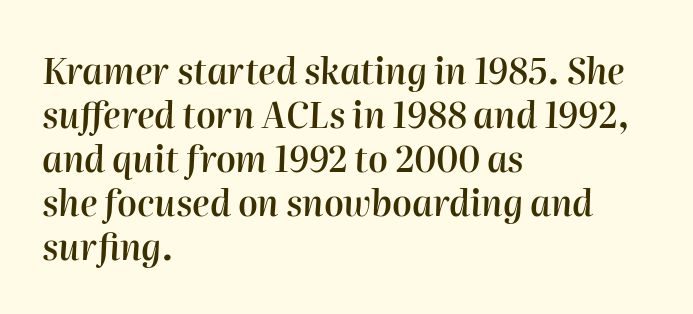
The image shows 35 px semibold type, italic (leaning right); set left-aligned, normal line spacing (1.26x), normal letter spacing, not underlined; high stroke contrast and a medium x-height.
